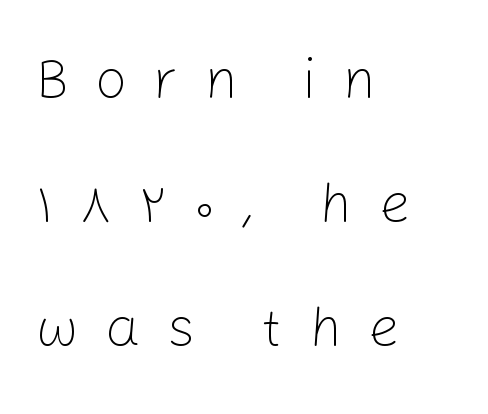
Q: Is the text bold? A: No.
Q: Is the text italic (slanted)? A: No, it is upright.
Q: Is the typeface a serif or a sans-serif typeface? A: Sans-serif.
Q: Is the text underlined? A: No.
Q: How is the paragraph aligned? A: Left-aligned.
Q: Is the spacing between letters normal or unusually wide? A: Unusually wide.
Q: Is the spacing between lines tight, normal or loose? A: Loose.
Q: Width (condensed, normal, or wide)? A: Normal.
Q: Stroke contrast? A: Low.
Q: x-height? A: Medium.
Q: Monospaced? A: No.
